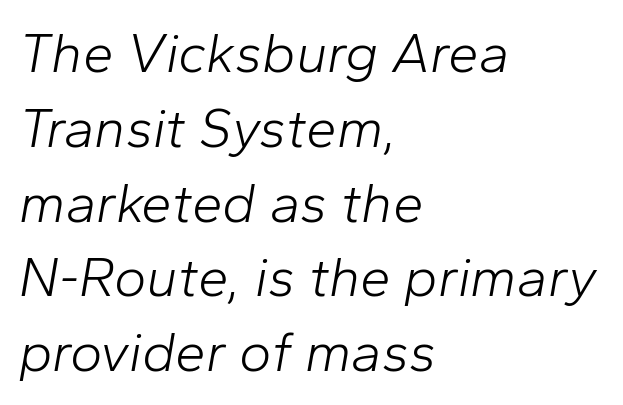
The image shows 55 px light type, italic (leaning right); set left-aligned, normal line spacing (1.36x), normal letter spacing, not underlined; low stroke contrast and a medium x-height.
